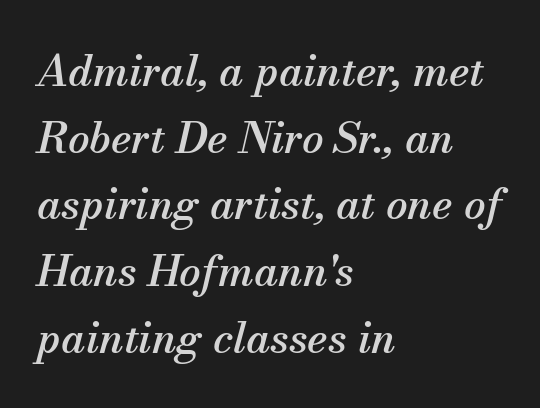
Horizontal bands of white between lines are of average thickness. Glance below the letters and you will spot only blank space. The rendering applies a slant to the glyphs. Leftover space on each line is placed entirely after the last word.
